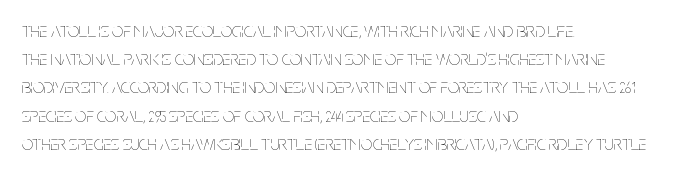
The image shows 20 px text type, upright; set left-aligned, normal line spacing (1.41x), normal letter spacing, not underlined.
